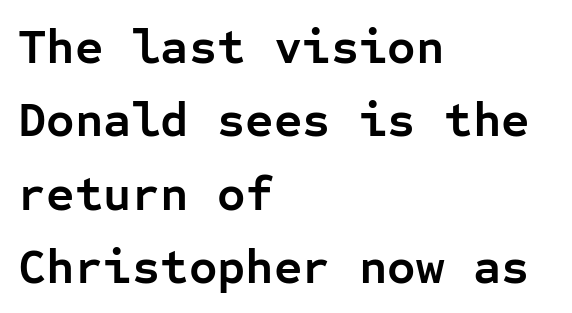
Glance below the letters and you will spot only blank space. Here the designer chose a console-style face with uniform glyph widths. How would I describe the line gaps? Plain and ordinary. Caption: standard tracking, unaltered. Layout note: lines flush left.
